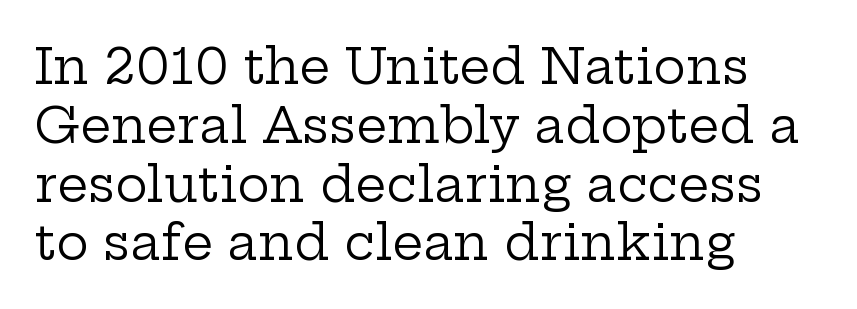
Weight class: somewhere from thin through regular. This sample uses a serif face. Lines of text with bare space underneath. Characters remain perfectly vertical along every line. Look at the tracking — it's just the regular setting, nothing added.
